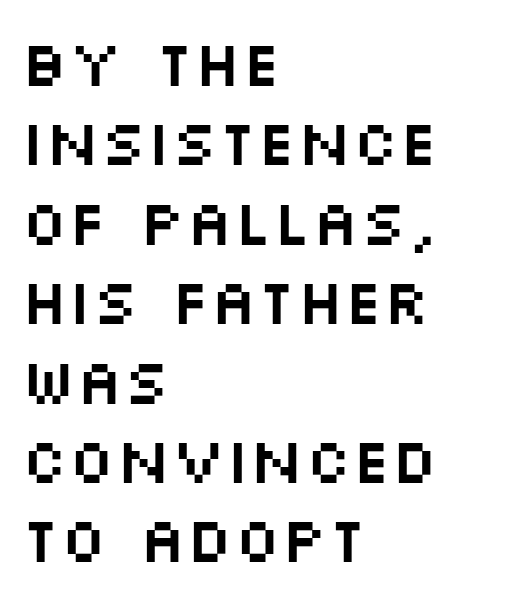
The image shows 63 px wide sans-serif type, upright; set left-aligned, normal line spacing (1.26x), normal letter spacing, not underlined; medium stroke contrast and a large x-height.
